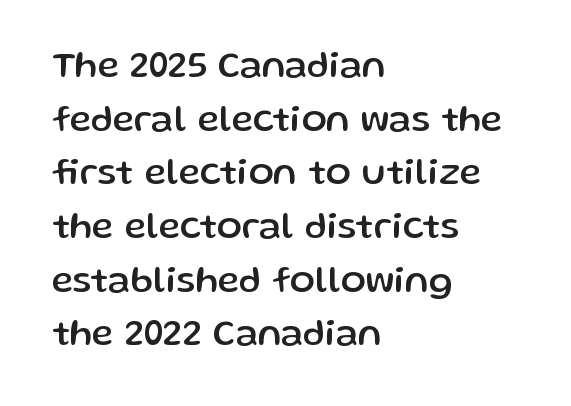
The image shows 37 px sans-serif type, upright; set left-aligned, normal line spacing (1.45x), normal letter spacing, not underlined; low stroke contrast and a medium x-height.
